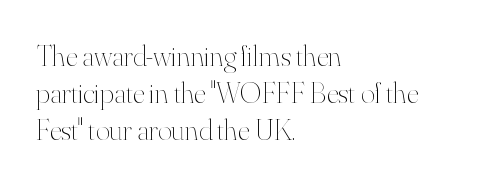
Q: Is the text bold? A: No.
Q: Is the text italic (slanted)? A: No, it is upright.
Q: Is the text underlined? A: No.
Q: How is the paragraph aligned? A: Left-aligned.
Q: Is the spacing between letters normal or unusually wide? A: Normal.
Q: Width (condensed, normal, or wide)? A: Normal.
Q: Stroke contrast? A: High.
Q: x-height? A: Small.
Q: Monospaced? A: No.
